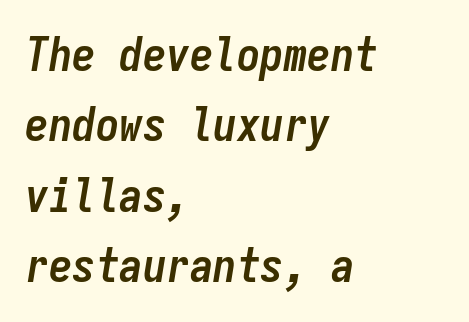
Q: Is the text bold? A: Yes.
Q: Is the text italic (slanted)? A: Yes, it leans right by about 9 degrees.
Q: Is the text underlined? A: No.
Q: How is the paragraph aligned? A: Left-aligned.
Q: Is the spacing between letters normal or unusually wide? A: Normal.
Q: Is the spacing between lines tight, normal or loose? A: Normal.
Q: Width (condensed, normal, or wide)? A: Condensed.
Q: Stroke contrast? A: Low.
Q: x-height? A: Medium.
Q: Monospaced? A: Yes.
